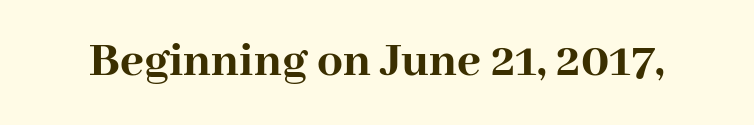
The image shows 51 px semibold serif type, upright; set normal letter spacing, not underlined; high stroke contrast and a medium x-height.
